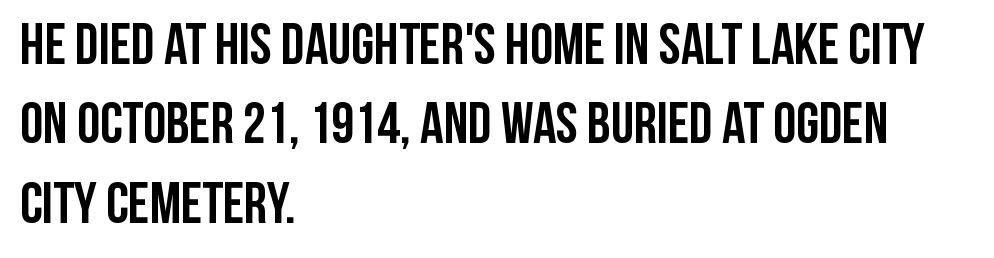
Leading matches the norm, producing a regular column. Does the type have serifs? No, each stem ends abruptly. The sample has been set heavy, in full bold. Honestly, the letter spacing is just normal — you wouldn't notice it. The face used here is proportionally spaced, like ordinary book or web type.
